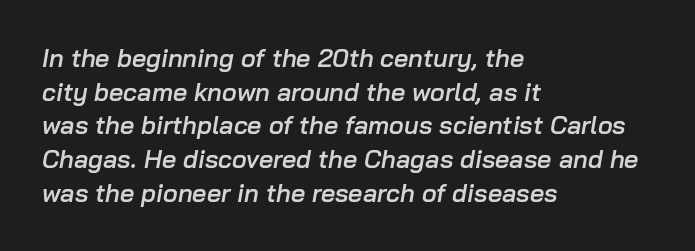
The glyphs look as if they've been sheared to an angle. Students, note that the glyphs here touch the page at normal intervals. The typesetting leans somewhat heavy: a semibold. The block of text has a typical density, with ordinary space between rows.
